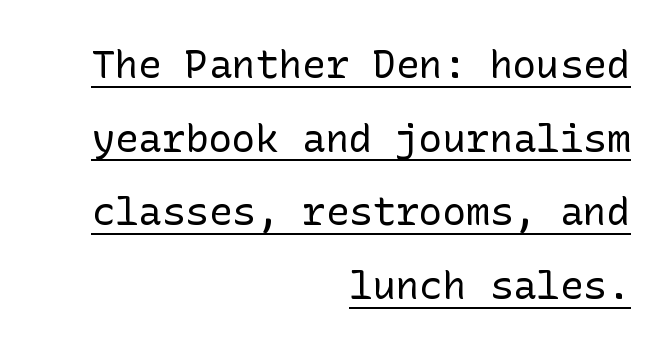
Q: Is the text bold? A: No.
Q: Is the text italic (slanted)? A: No, it is upright.
Q: Is the typeface a serif or a sans-serif typeface? A: Sans-serif.
Q: Is the text underlined? A: Yes.
Q: How is the paragraph aligned? A: Right-aligned.
Q: Is the spacing between letters normal or unusually wide? A: Normal.
Q: Width (condensed, normal, or wide)? A: Normal.
Q: Stroke contrast? A: Low.
Q: x-height? A: Medium.
